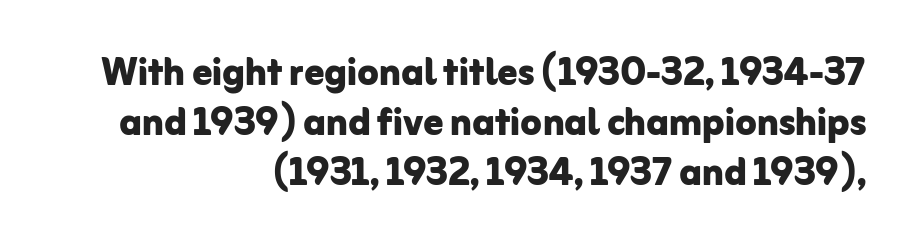
The image shows 49 px bold sans-serif type, upright; set right-aligned, tight line spacing (1.02x), normal letter spacing, not underlined; low stroke contrast and a medium x-height.
